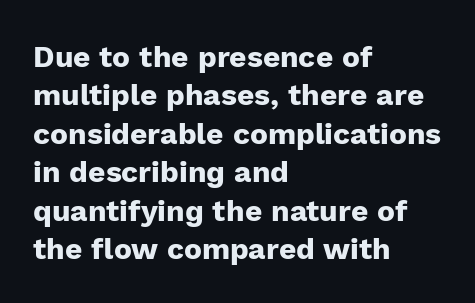
Nope, no serifs anywhere on these letters. Line spacing here is normal. These lines are set flush left with a ragged right edge. Stroke thickness is high; the sample reads as a true bold. Has an underline been added? It has not.
